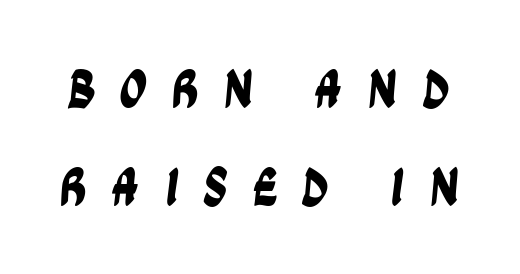
The gap between lines stays unmarked. Caption: expanded tracking, letters set apart. The rendering uses natural spacing where letterforms have individual widths. This rendering employs a face without finishing strokes, i.e., a sans-serif.
